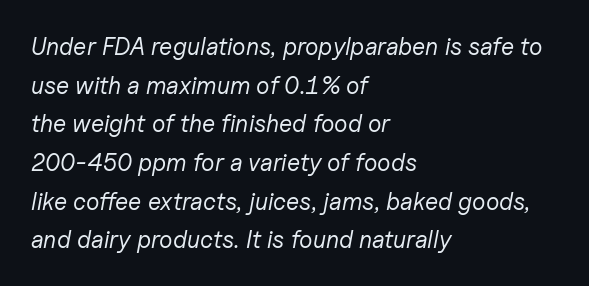
The font is comparable to plain body text, perhaps lighter. Caption: standard tracking, unaltered. Caption: multi-line text, flush left, ragged right. Leading matches the norm, producing a regular column. A clean baseline with only descenders dipping below it. Quick note: italic.
